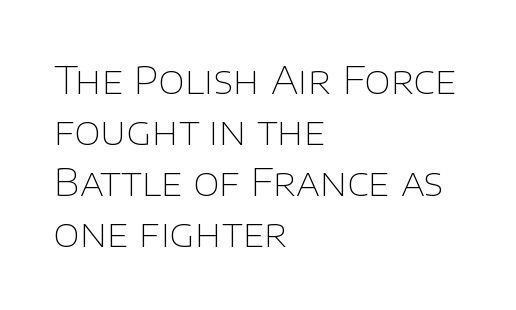
The image shows 38 px thin sans-serif type, upright; set left-aligned, normal line spacing (1.34x), normal letter spacing, not underlined; low stroke contrast and a large x-height.
